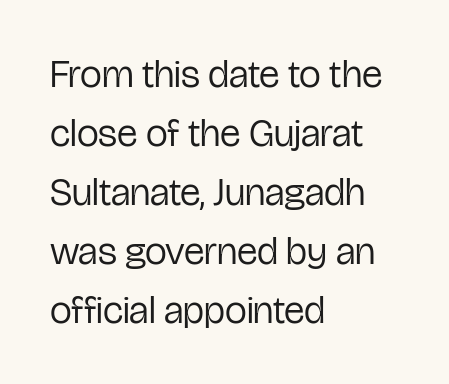
{"serif": "no", "italic": "no", "bold": "no", "weight": "regular", "width": "condensed", "stroke_contrast": "low", "x_height": "medium", "monospaced": "no", "underline": "no", "align": "left", "line_spacing": "normal", "line_spacing_ratio": 1.51, "letter_spacing": "normal", "letter_spacing_em": 0.0, "glyph_px": 39}
